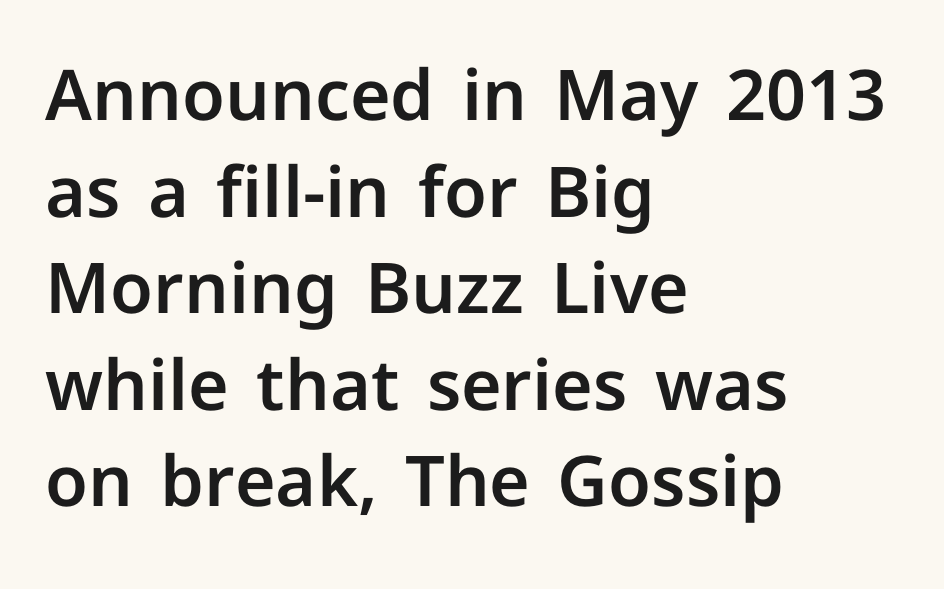
Do the characters align in a grid? No, the font is proportional. This is sans-serif lettering, the kind often seen on screens and signage. Vertical spacing — default. Rendered with straight, roman letterforms. Spacing between characters is what you'd get straight out of the box.
